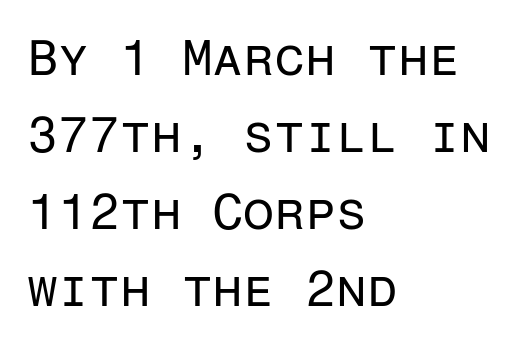
Line beginnings align vertically; line endings do not. Between one letter and the next there's only the usual sliver of space. Observe the absence of serifs on each vertical stroke in this sample. No letter is thick-stroked: the sample isn't bold. In terms of leading, this rendering sits right in the middle.
